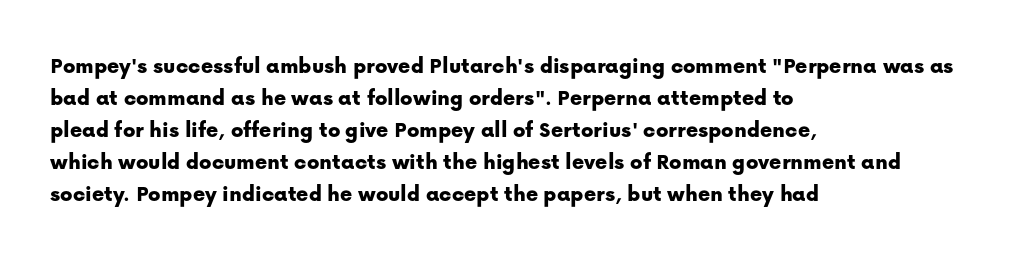
The image shows 23 px text type, upright; set left-aligned, normal line spacing (1.39x), normal letter spacing, not underlined.
